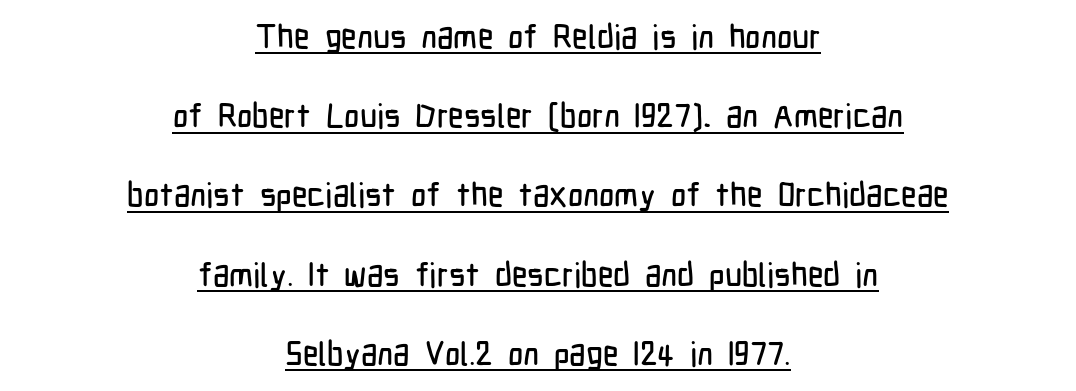
Q: Is the text italic (slanted)? A: No, it is upright.
Q: Is the typeface a serif or a sans-serif typeface? A: Sans-serif.
Q: Is the text underlined? A: Yes.
Q: How is the paragraph aligned? A: Centered.
Q: Is the spacing between letters normal or unusually wide? A: Normal.
Q: Is the spacing between lines tight, normal or loose? A: Loose.
Q: Width (condensed, normal, or wide)? A: Condensed.
Q: Stroke contrast? A: Low.
Q: x-height? A: Medium.
Q: Monospaced? A: No.
